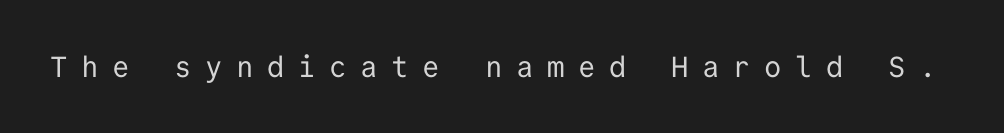
{"serif": "no", "italic": "no", "bold": "no", "weight": "regular", "width": "normal", "stroke_contrast": "low", "x_height": "medium", "monospaced": "yes", "underline": "no", "letter_spacing": "wide", "letter_spacing_em": 0.47, "glyph_px": 29}
